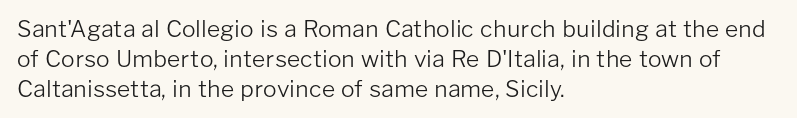
{"italic": "no", "bold": "no", "underline": "no", "align": "left", "line_spacing": "normal", "line_spacing_ratio": 1.3, "letter_spacing": "normal", "letter_spacing_em": 0.0, "glyph_px": 23}
